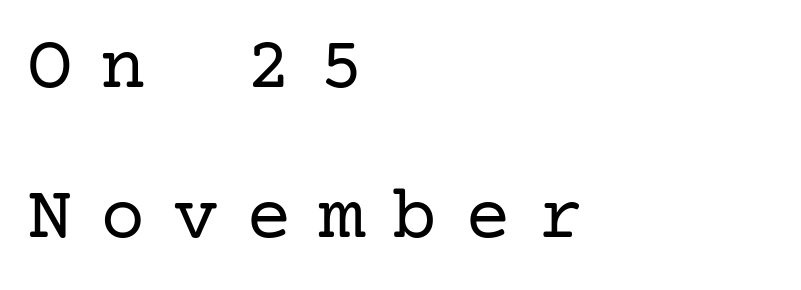
{"serif": "yes", "italic": "no", "bold": "no", "weight": "regular", "width": "normal", "stroke_contrast": "low", "x_height": "medium", "underline": "no", "align": "left", "line_spacing": "loose", "line_spacing_ratio": 1.97, "letter_spacing": "wide", "letter_spacing_em": 0.36, "glyph_px": 76}
